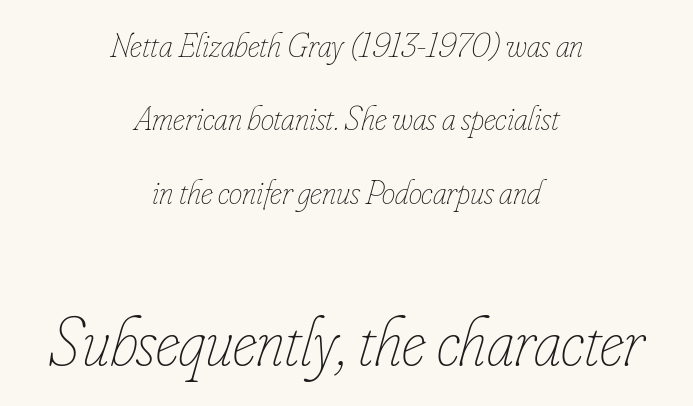
Whoever set this made the second block the dominant, larger element. Proportional: the letters do not fall into vertical columns. Weight: not bold — regular or lighter. Every character sits at an angle, as italics do.
